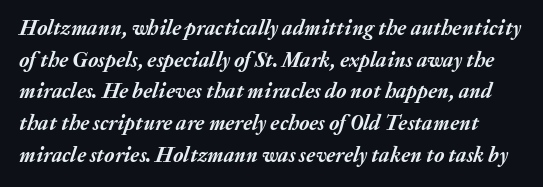
Observe the ordinary spacing: letters are neighbours, not strangers. An italicized treatment has been applied to the whole sample. Words float on clear page, feet unadorned. The rows are spaced the way most documents space them. Plenty of ink on the page — the face is bold.
